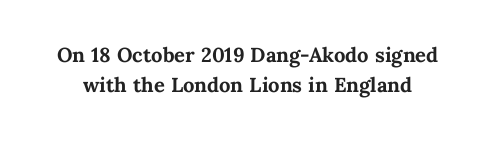
{"italic": "no", "bold": "yes", "underline": "no", "line_spacing": "tight", "line_spacing_ratio": 1.12, "letter_spacing": "normal", "letter_spacing_em": 0.0, "glyph_px": 27}
